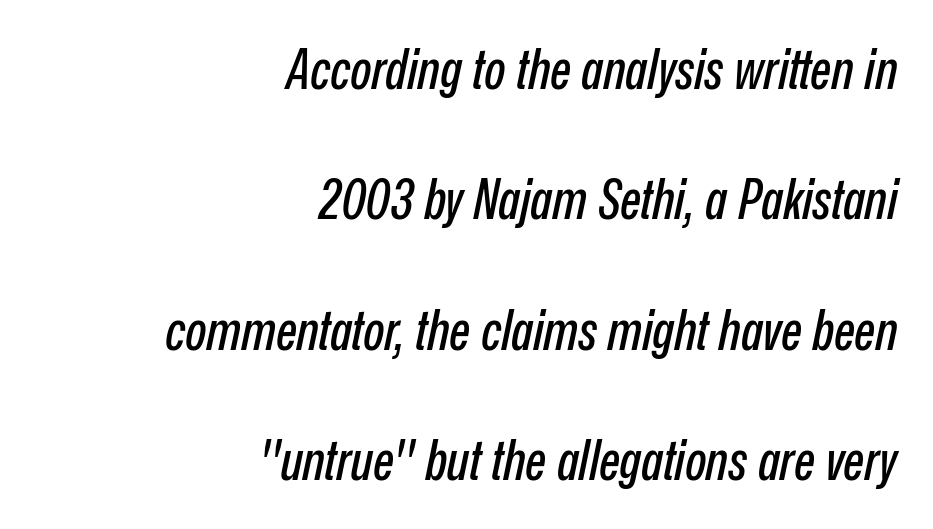
The image shows 55 px condensed type, italic (leaning right); set right-aligned, loose line spacing (2.37x), normal letter spacing, not underlined; low stroke contrast and a medium x-height.
